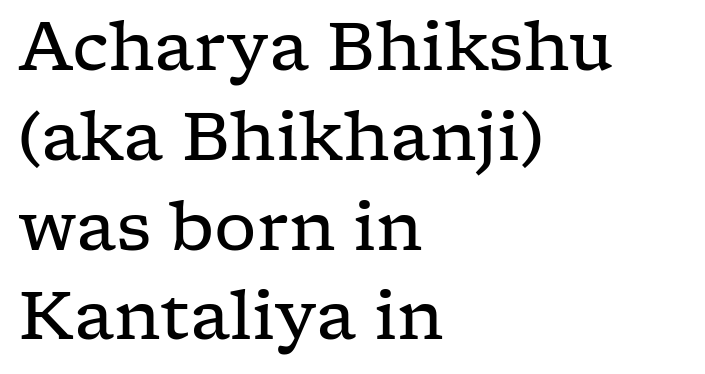
Q: Is the text bold? A: No.
Q: Is the text italic (slanted)? A: No, it is upright.
Q: Is the typeface a serif or a sans-serif typeface? A: Serif.
Q: Is the text underlined? A: No.
Q: How is the paragraph aligned? A: Left-aligned.
Q: Is the spacing between letters normal or unusually wide? A: Normal.
Q: Is the spacing between lines tight, normal or loose? A: Normal.
Q: Width (condensed, normal, or wide)? A: Wide.
Q: Stroke contrast? A: Low.
Q: x-height? A: Medium.
Q: Monospaced? A: No.
